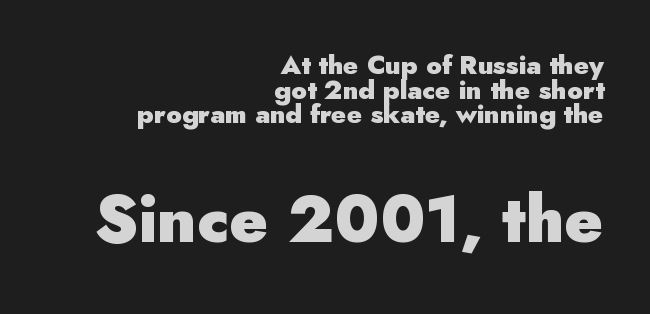
The image shows 65 px heavy sans-serif type, upright; set right-aligned, tight line spacing (0.95x), normal letter spacing, not underlined; the second (bottom) block is 2.5x larger; low stroke contrast and a small x-height.
